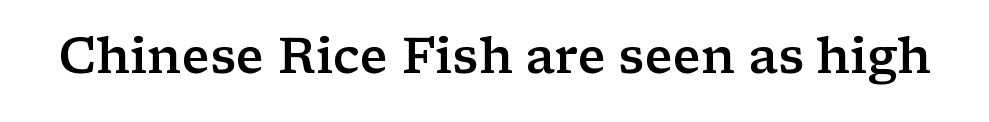
Q: Is the text bold? A: Semi-bold.
Q: Is the text italic (slanted)? A: No, it is upright.
Q: Is the typeface a serif or a sans-serif typeface? A: Serif.
Q: Is the text underlined? A: No.
Q: Is the spacing between letters normal or unusually wide? A: Normal.
Q: Width (condensed, normal, or wide)? A: Wide.
Q: Stroke contrast? A: Low.
Q: x-height? A: Medium.
Q: Monospaced? A: No.
